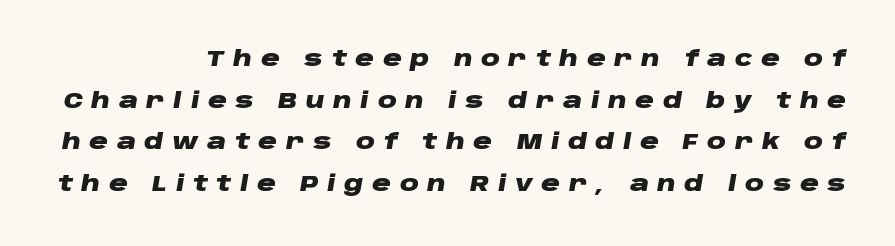
{"italic": "yes", "lean": "right", "slant_degrees": 10, "bold": "yes", "underline": "no", "line_spacing": "loose", "line_spacing_ratio": 1.98, "letter_spacing": "wide", "letter_spacing_em": 0.41, "glyph_px": 21}
